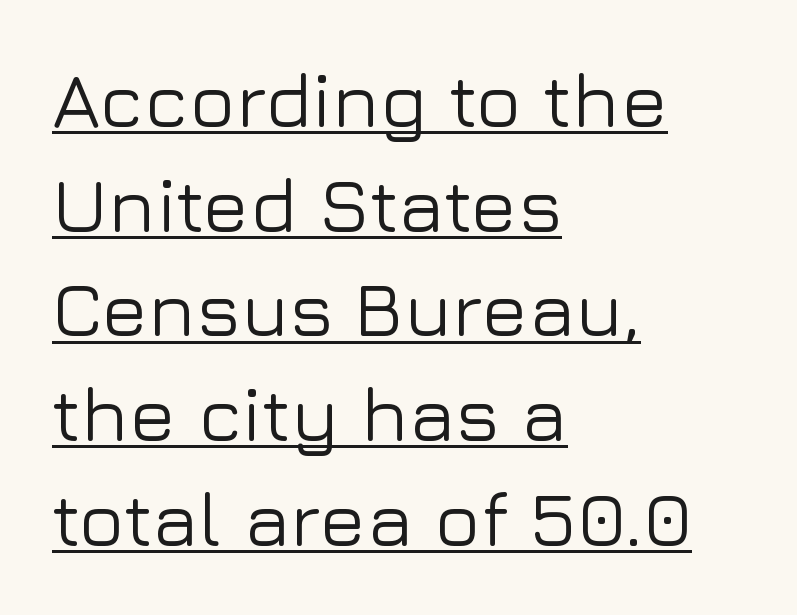
The image shows 77 px sans-serif type, upright; set left-aligned, normal line spacing (1.36x), normal letter spacing, underlined; low stroke contrast and a medium x-height.
